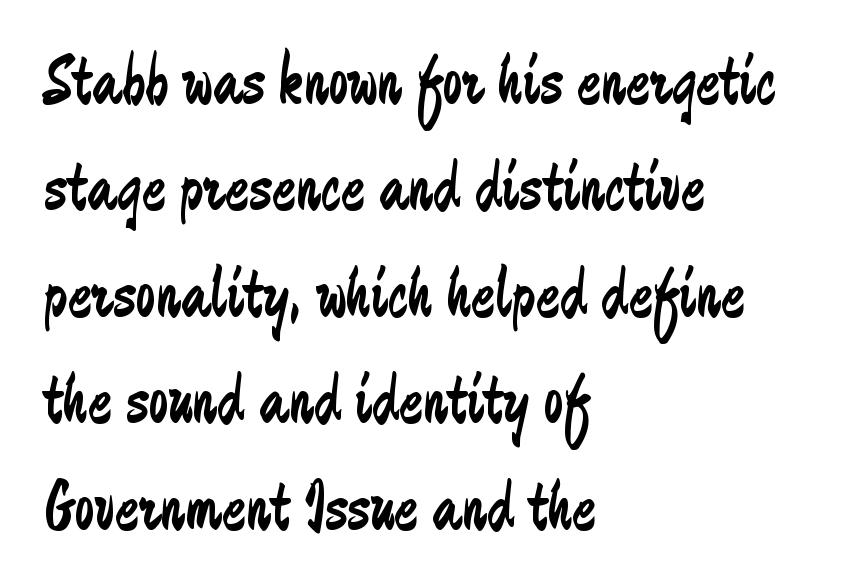
The image shows 71 px regular-weight, condensed sans-serif type; set left-aligned, normal line spacing (1.5x), normal letter spacing, not underlined; low stroke contrast and a medium x-height.
